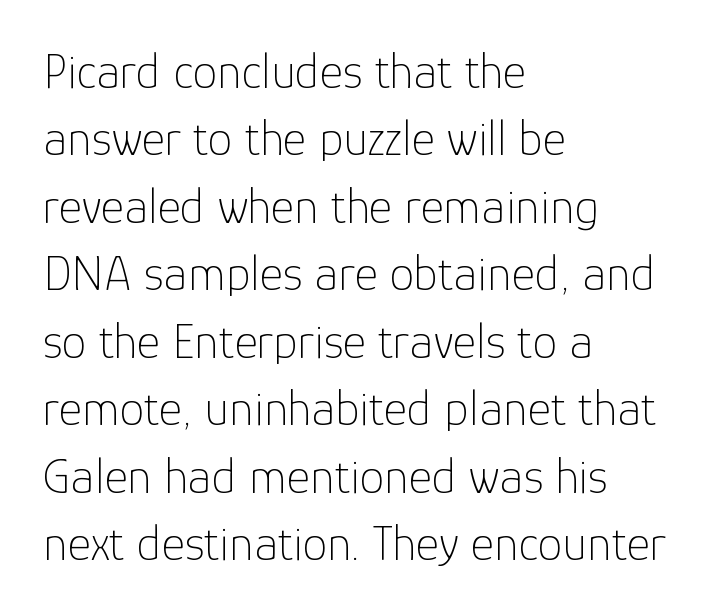
The zone under the glyphs is completely vacant. The horizontal fit of the characters is conventional and even. Honestly, the row spacing looks completely unremarkable. Character widths vary here, with narrow letters taking less room than wide ones.
